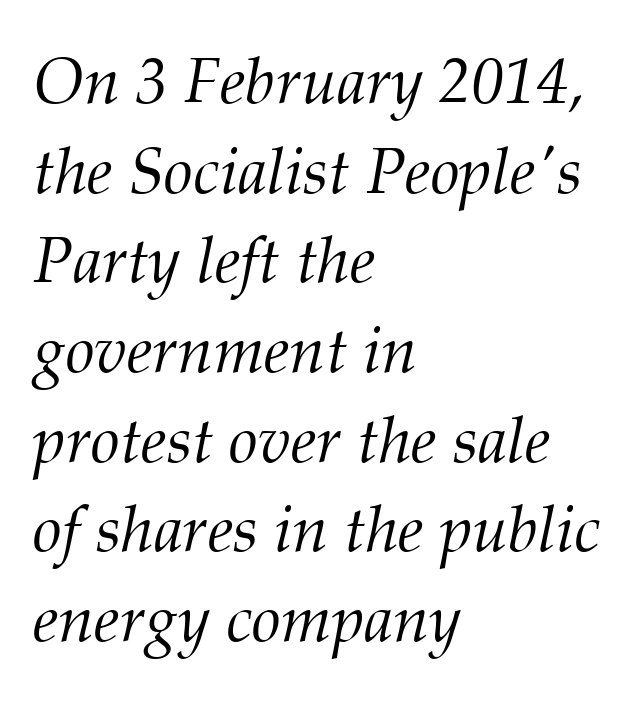
Think of a printed novel: that variable character pitch is what you see here. Leftover space on each line is placed entirely after the last word. Observe the ordinary spacing: letters are neighbours, not strangers. Examine the stroke ends and you'll spot serifs. Decoration check: the copy has no underline. Leading: standard.
